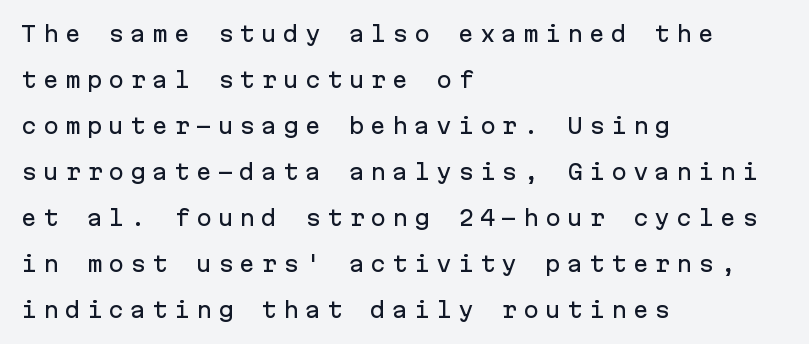
{"italic": "no", "underline": "no", "align": "left", "line_spacing": "loose", "line_spacing_ratio": 2.19, "letter_spacing": "wide", "letter_spacing_em": 0.29, "glyph_px": 21}
